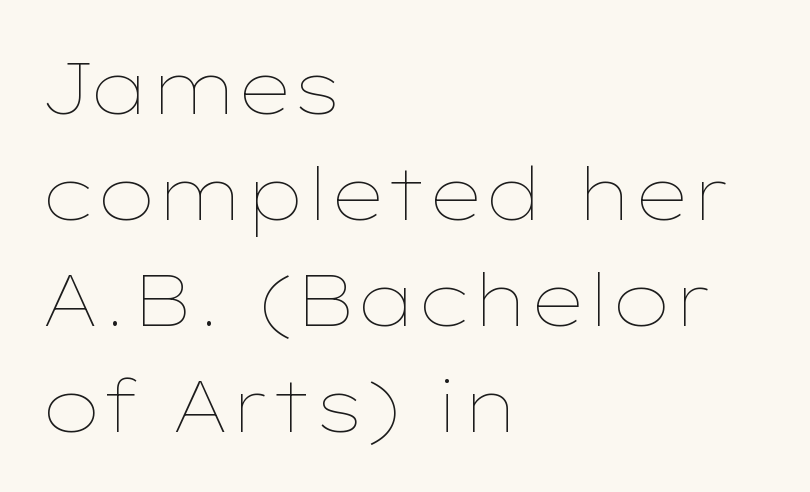
Q: Is the text bold? A: No.
Q: Is the text italic (slanted)? A: No, it is upright.
Q: Is the text underlined? A: No.
Q: How is the paragraph aligned? A: Left-aligned.
Q: Is the spacing between letters normal or unusually wide? A: Normal.
Q: Is the spacing between lines tight, normal or loose? A: Normal.
Q: Width (condensed, normal, or wide)? A: Wide.
Q: Stroke contrast? A: Low.
Q: x-height? A: Medium.
Q: Monospaced? A: No.
